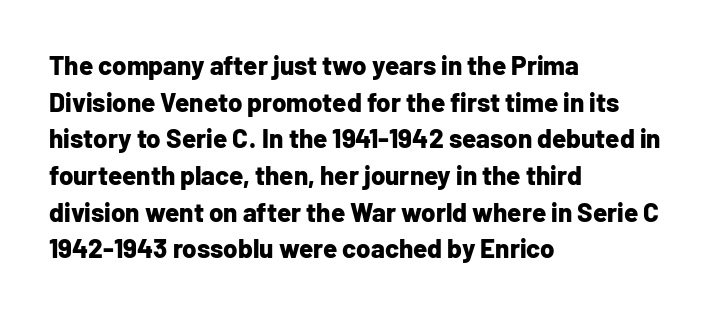
The image shows 26 px bold type, upright; set left-aligned, normal line spacing (1.41x), normal letter spacing, not underlined.
